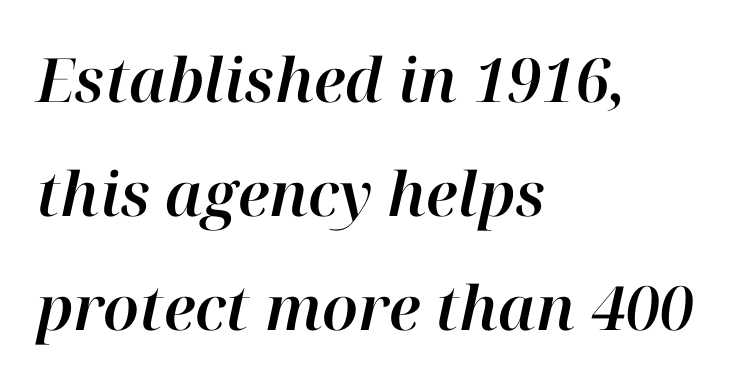
The image shows 61 px text type, italic (leaning right); set left-aligned, line spacing 1.87x, normal letter spacing, not underlined; high stroke contrast and a medium x-height.
